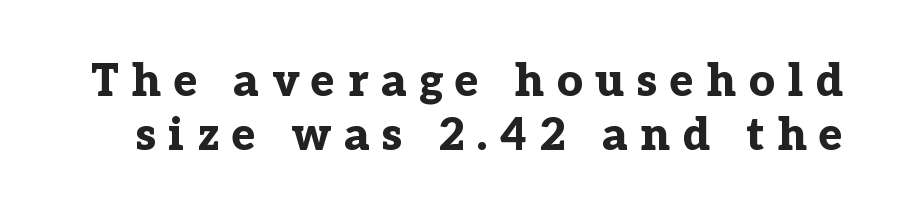
Q: Is the text bold? A: Yes.
Q: Is the text italic (slanted)? A: No, it is upright.
Q: Is the typeface a serif or a sans-serif typeface? A: Serif.
Q: Is the text underlined? A: No.
Q: Is the spacing between letters normal or unusually wide? A: Unusually wide.
Q: Width (condensed, normal, or wide)? A: Normal.
Q: Stroke contrast? A: Low.
Q: x-height? A: Medium.
Q: Monospaced? A: No.
